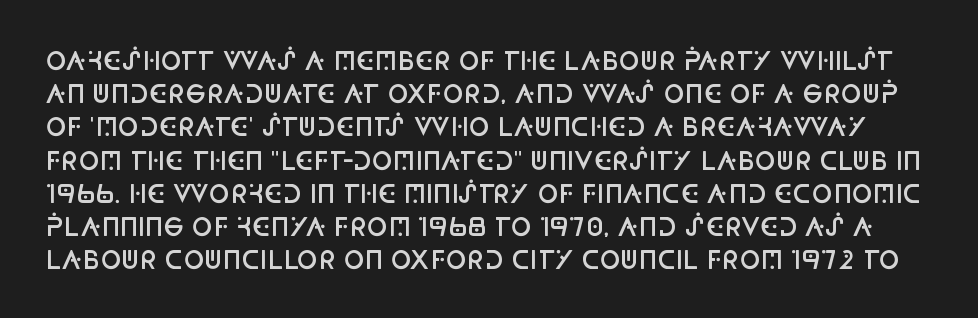
{"italic": "no", "bold": "semi", "underline": "no", "line_spacing": "normal", "line_spacing_ratio": 1.33, "letter_spacing": "normal", "letter_spacing_em": 0.0, "glyph_px": 25}
